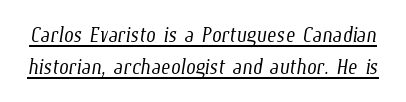
{"bold": "no", "weight": "light", "width": "condensed", "stroke_contrast": "low", "x_height": "medium", "monospaced": "no", "underline": "yes", "line_spacing": "tight", "line_spacing_ratio": 1.14, "letter_spacing": "normal", "letter_spacing_em": 0.0, "glyph_px": 28}
